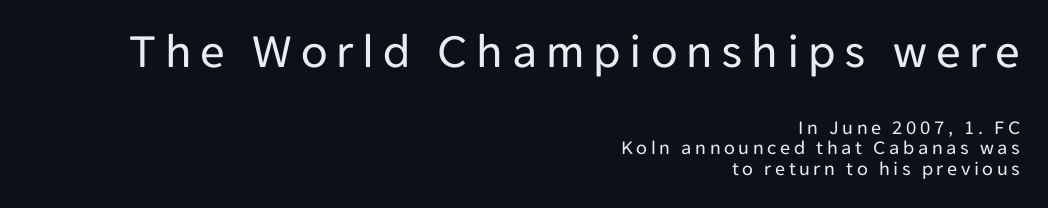
{"serif": "no", "italic": "no", "bold": "no", "weight": "regular", "width": "normal", "stroke_contrast": "low", "x_height": "medium", "monospaced": "no", "underline": "no", "align": "right", "line_spacing": "tight", "line_spacing_ratio": 1.03, "larger_block": "first", "size_ratio": 2.45, "glyph_px": 49}
